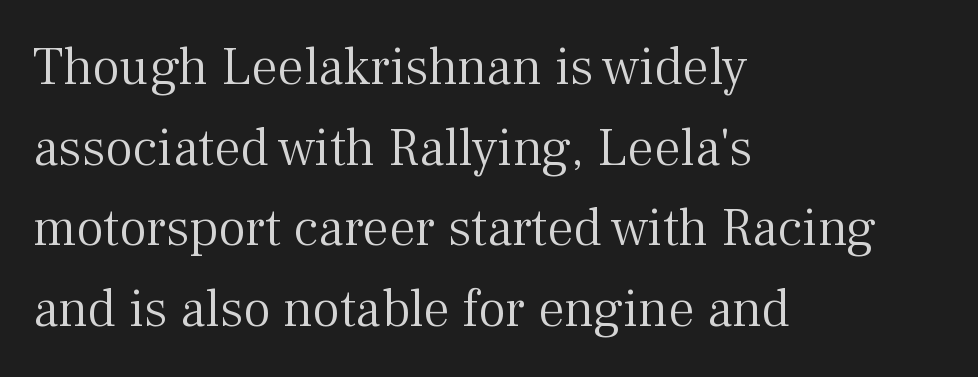
Is the type heavy? It reads as light-to-regular instead. Lines of text with bare space underneath. Line starts are locked; line ends wander. Regarding serifs, this sample has them.
